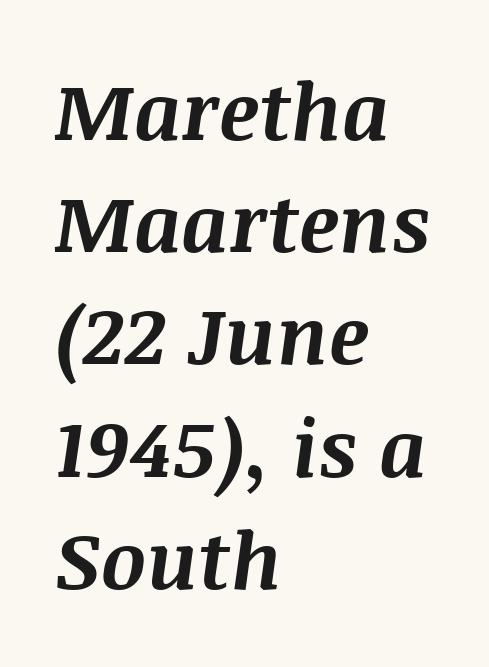
Q: Is the text bold? A: Yes.
Q: Is the text italic (slanted)? A: Yes, it leans right by about 8 degrees.
Q: Is the text underlined? A: No.
Q: How is the paragraph aligned? A: Left-aligned.
Q: Is the spacing between letters normal or unusually wide? A: Normal.
Q: Is the spacing between lines tight, normal or loose? A: Normal.
Q: Width (condensed, normal, or wide)? A: Normal.
Q: Stroke contrast? A: Medium.
Q: x-height? A: Large.
Q: Monospaced? A: No.
